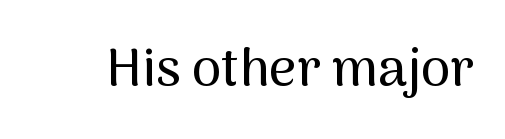
Q: Is the text italic (slanted)? A: No, it is upright.
Q: Is the typeface a serif or a sans-serif typeface? A: Sans-serif.
Q: Is the text underlined? A: No.
Q: Is the spacing between letters normal or unusually wide? A: Normal.
Q: Width (condensed, normal, or wide)? A: Normal.
Q: Stroke contrast? A: Medium.
Q: x-height? A: Medium.
Q: Monospaced? A: No.
